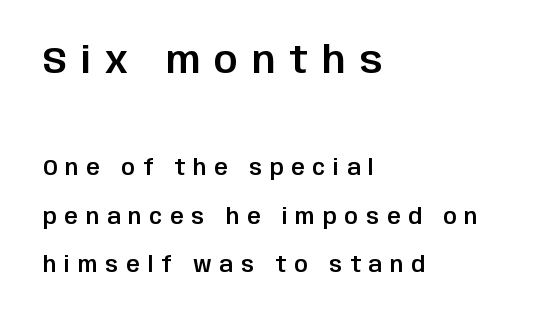
Q: Is the text italic (slanted)? A: No, it is upright.
Q: Is the typeface a serif or a sans-serif typeface? A: Sans-serif.
Q: Is the text underlined? A: No.
Q: How is the paragraph aligned? A: Left-aligned.
Q: Is the spacing between letters normal or unusually wide? A: Unusually wide.
Q: Is the spacing between lines tight, normal or loose? A: Loose.
Q: Which block of text is set in a larger size, the first (top) or the second (bottom)? A: The first (top) one.
Q: Width (condensed, normal, or wide)? A: Normal.
Q: Stroke contrast? A: Low.
Q: x-height? A: Large.
Q: Monospaced? A: No.
